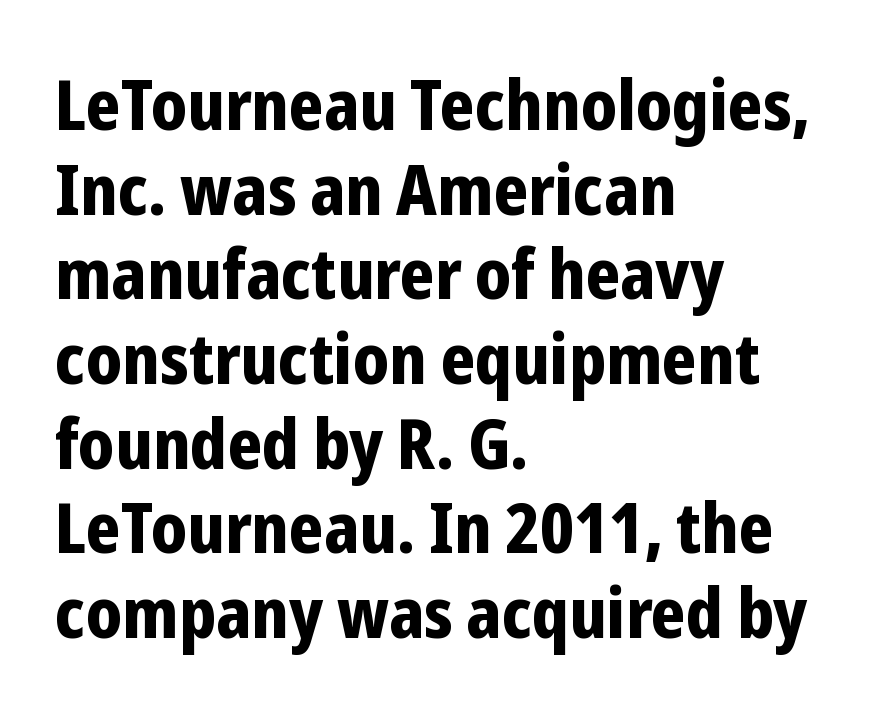
Q: Is the text bold? A: Yes.
Q: Is the text italic (slanted)? A: No, it is upright.
Q: Is the typeface a serif or a sans-serif typeface? A: Sans-serif.
Q: Is the text underlined? A: No.
Q: How is the paragraph aligned? A: Left-aligned.
Q: Is the spacing between letters normal or unusually wide? A: Normal.
Q: Width (condensed, normal, or wide)? A: Condensed.
Q: Stroke contrast? A: Low.
Q: x-height? A: Medium.
Q: Monospaced? A: No.
